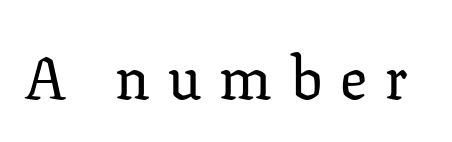
{"serif": "yes", "italic": "no", "width": "normal", "stroke_contrast": "low", "x_height": "medium", "monospaced": "no", "underline": "no", "letter_spacing": "wide", "letter_spacing_em": 0.3, "glyph_px": 60}
